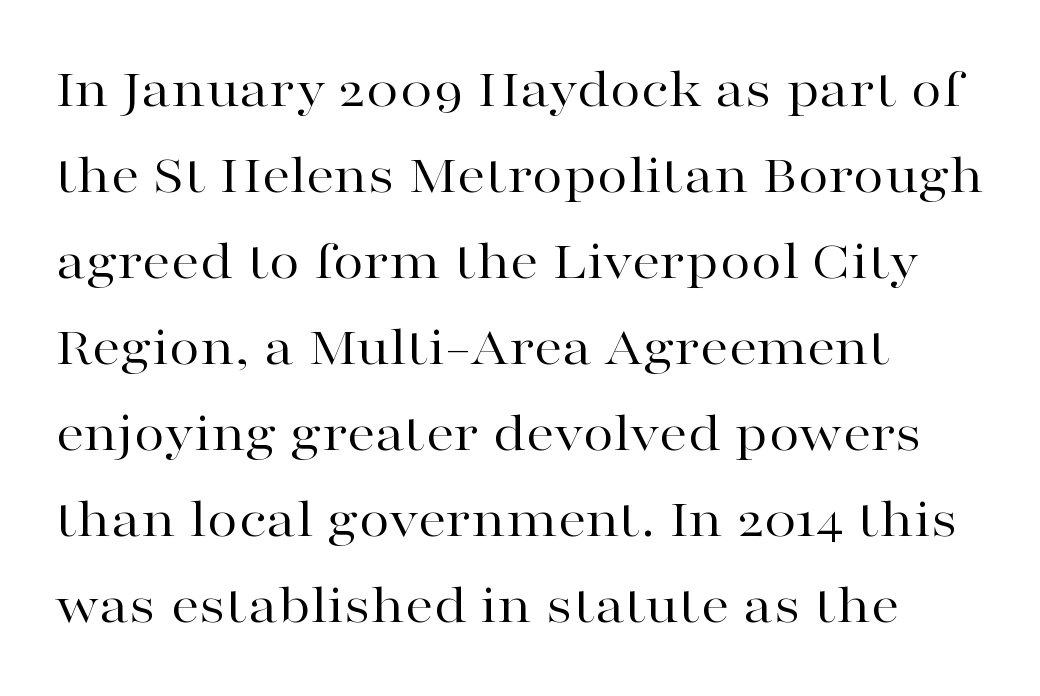
Q: Is the text bold? A: No.
Q: Is the text italic (slanted)? A: No, it is upright.
Q: Is the typeface a serif or a sans-serif typeface? A: Serif.
Q: Is the text underlined? A: No.
Q: How is the paragraph aligned? A: Left-aligned.
Q: Is the spacing between letters normal or unusually wide? A: Normal.
Q: Is the spacing between lines tight, normal or loose? A: Normal.
Q: Width (condensed, normal, or wide)? A: Wide.
Q: Stroke contrast? A: High.
Q: x-height? A: Medium.
Q: Monospaced? A: No.
